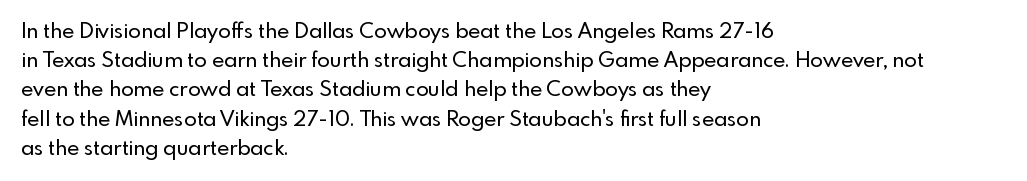
The image shows 21 px text type, upright; set left-aligned, normal line spacing (1.39x), normal letter spacing, not underlined.
